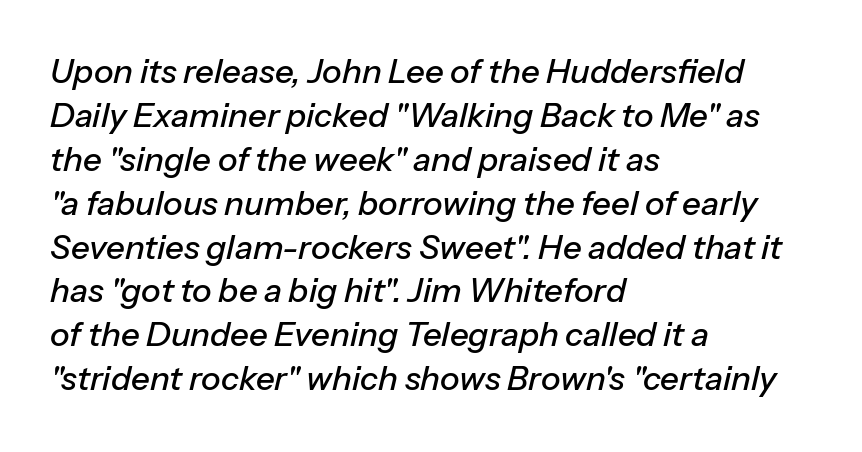
Looks like regular typesetting: each glyph gets only the width it needs. Is the type slanted? Yes — the strokes lean at a clear angle. Rows of type keep a routine distance in the vertical direction. One-word summary of the alignment: left. The baseline area is clear. Between one letter and the next there's only the usual sliver of space.
